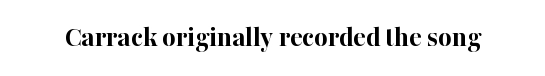
A roman cut, with each character standing at attention. Here the designer chose a conventional face with non-uniform glyph widths. Font category for this specimen: serif. These lines keep a tight, regular rhythm from letter to letter. The baseline area is clear.
